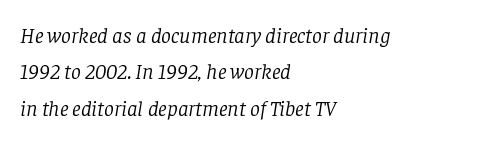
Weight class: somewhere from thin through regular. Characters are canted at an angle relative to the baseline's perpendicular. Notice how descenders clear the ascenders below comfortably — that's standard leading. The typesetter chose a ragged-right arrangement here. The specimen omits any rule beneath the text block's lines. Compared with typical body copy, the letter spacing here is the same.
